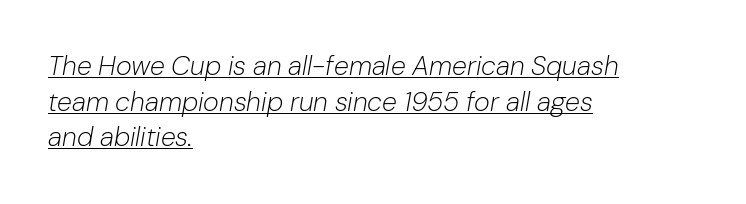
The image shows 27 px text type, italic (leaning right); set left-aligned, normal line spacing (1.32x), normal letter spacing, underlined.
